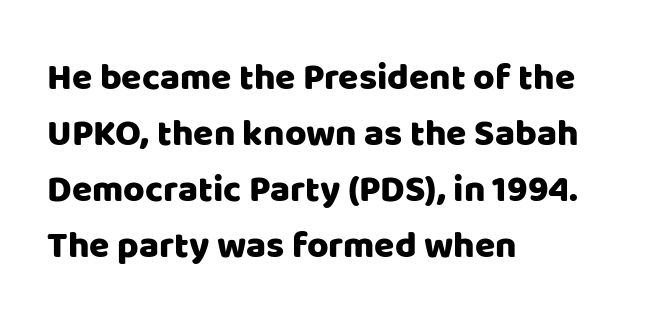
The image shows 37 px sans-serif type, upright; set left-aligned, normal line spacing (1.51x), normal letter spacing, not underlined; low stroke contrast and a large x-height.
